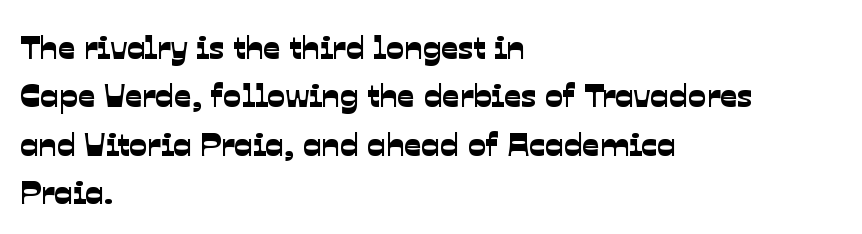
A normal amount of white space separates one row of letters from the next. The space beneath each line is pristine and unruled. Note: no serifs on the glyphs. The face used here is proportionally spaced, like ordinary book or web type. Short and long lines alike share a common starting point at left. You could call the tracking neutral — neither tight nor loose.
